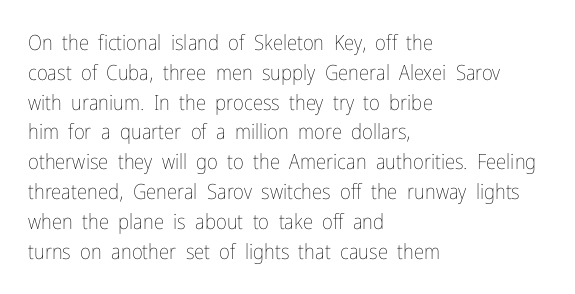
The image shows 21 px text type, upright; set left-aligned, normal line spacing (1.42x), normal letter spacing, not underlined.
